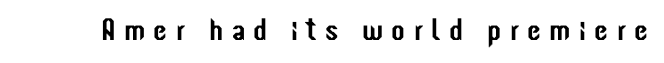
Q: Is the text italic (slanted)? A: No, it is upright.
Q: Is the typeface a serif or a sans-serif typeface? A: Sans-serif.
Q: Is the text underlined? A: No.
Q: Is the spacing between letters normal or unusually wide? A: Unusually wide.
Q: Width (condensed, normal, or wide)? A: Condensed.
Q: Stroke contrast? A: Low.
Q: x-height? A: Medium.
Q: Monospaced? A: No.
